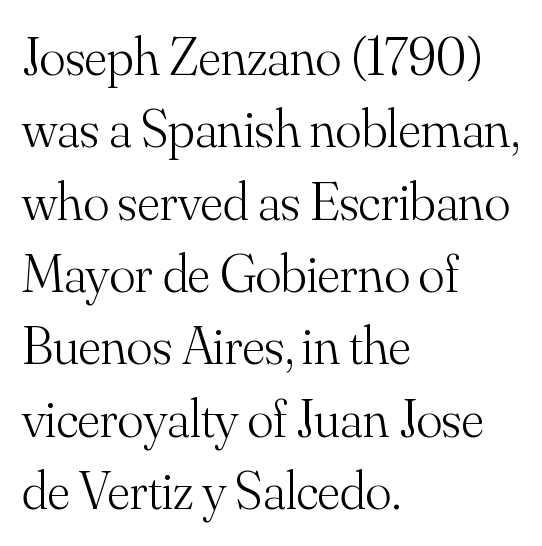
The image shows 54 px light serif type, upright; set left-aligned, normal line spacing (1.34x), normal letter spacing, not underlined; medium stroke contrast and a small x-height.
